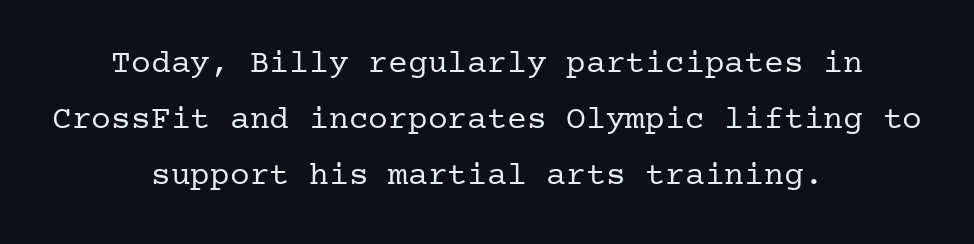
The image shows 33 px regular-weight serif type, upright; set centered, normal line spacing (1.69x), normal letter spacing, not underlined; low stroke contrast and a medium x-height.
